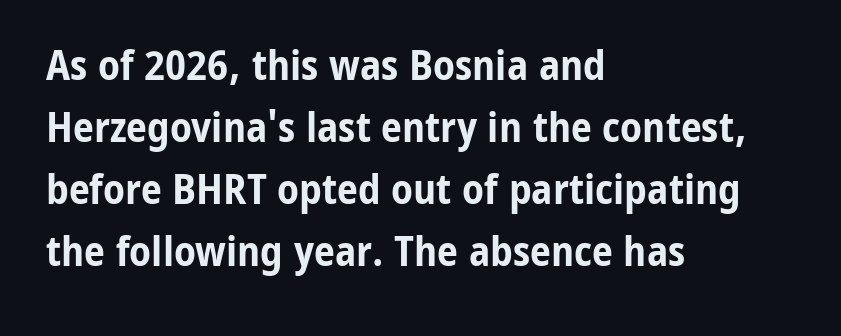
Glance below the letters and you will spot only blank space. Reading down the column, the eye jumps a familiar distance to each next line. Ordinary non-slanted type is in use. Is the block centered? No — it sits flush against the left margin. Thick stems and heavy bowls — unmistakably bold.
